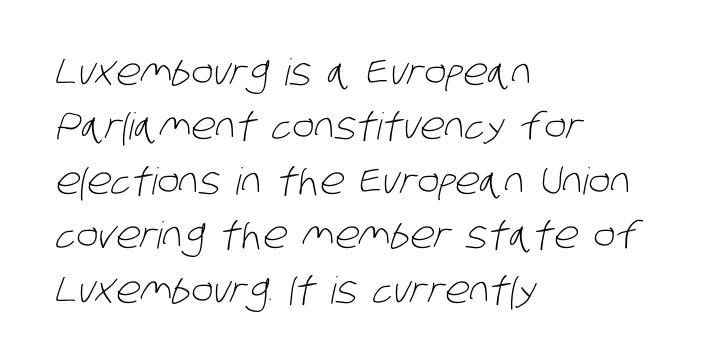
Are there feet on the stems? There aren't — it's a sans. Each letter keeps its own natural width here, so spacing adapts to shape. All the whitespace from short lines collects on the right. Bare-footed words on every line.
